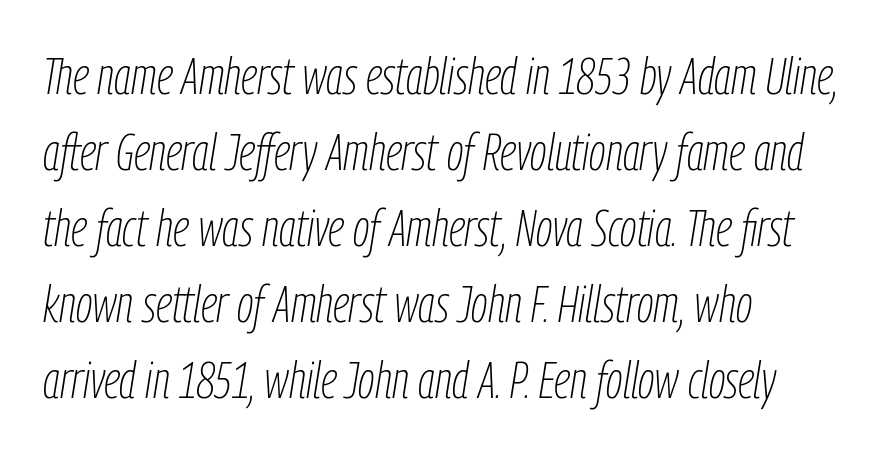
The image shows 52 px thin, condensed type, italic (leaning right); set left-aligned, normal line spacing (1.46x), normal letter spacing, not underlined; low stroke contrast and a medium x-height.
